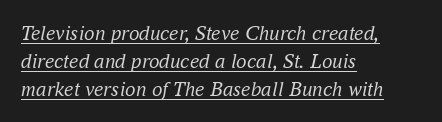
{"italic": "yes", "lean": "right", "slant_degrees": 16, "bold": "no", "underline": "yes", "align": "left", "line_spacing": "normal", "line_spacing_ratio": 1.33, "letter_spacing": "normal", "letter_spacing_em": 0.0, "glyph_px": 21}
